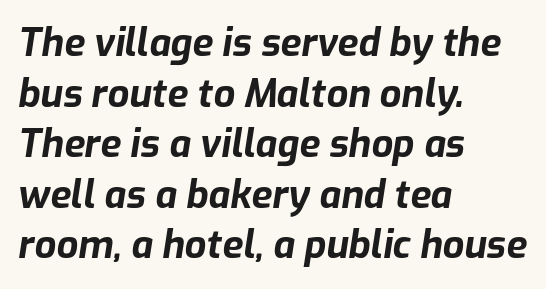
Q: Is the text bold? A: Yes.
Q: Is the text italic (slanted)? A: Yes, it leans right by about 9 degrees.
Q: Is the text underlined? A: No.
Q: How is the paragraph aligned? A: Left-aligned.
Q: Is the spacing between letters normal or unusually wide? A: Normal.
Q: Is the spacing between lines tight, normal or loose? A: Normal.
Q: Width (condensed, normal, or wide)? A: Normal.
Q: Stroke contrast? A: Low.
Q: x-height? A: Medium.
Q: Monospaced? A: No.
